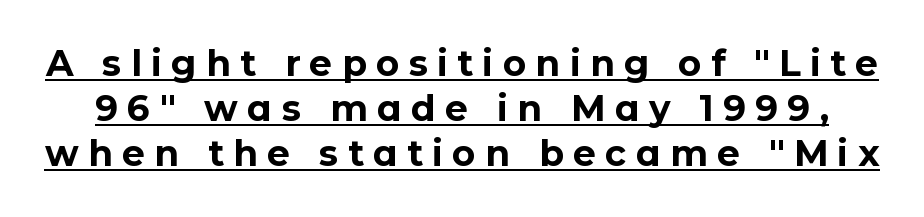
Q: Is the text bold? A: Yes.
Q: Is the text italic (slanted)? A: No, it is upright.
Q: Is the typeface a serif or a sans-serif typeface? A: Sans-serif.
Q: Is the text underlined? A: Yes.
Q: Is the spacing between letters normal or unusually wide? A: Unusually wide.
Q: Is the spacing between lines tight, normal or loose? A: Normal.
Q: Width (condensed, normal, or wide)? A: Normal.
Q: Stroke contrast? A: Low.
Q: x-height? A: Medium.
Q: Monospaced? A: No.
